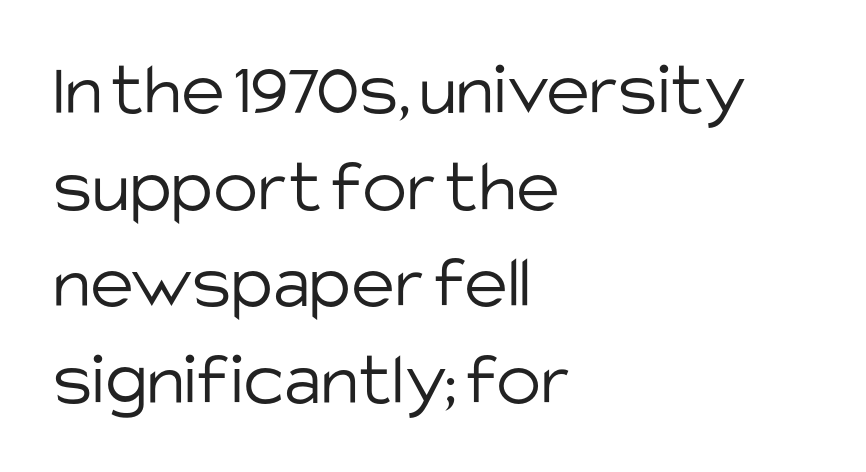
{"serif": "no", "italic": "no", "bold": "no", "weight": "light", "width": "normal", "stroke_contrast": "low", "x_height": "large", "monospaced": "no", "underline": "no", "align": "left", "line_spacing": "normal", "line_spacing_ratio": 1.29, "letter_spacing": "normal", "letter_spacing_em": 0.0, "glyph_px": 75}
